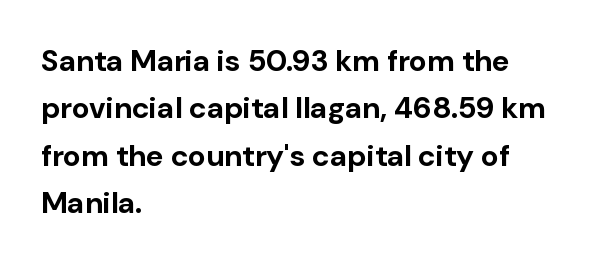
{"serif": "no", "italic": "no", "bold": "yes", "weight": "bold", "width": "normal", "stroke_contrast": "low", "x_height": "medium", "monospaced": "no", "underline": "no", "align": "left", "line_spacing": "normal", "line_spacing_ratio": 1.58, "letter_spacing": "normal", "letter_spacing_em": 0.0, "glyph_px": 30}
